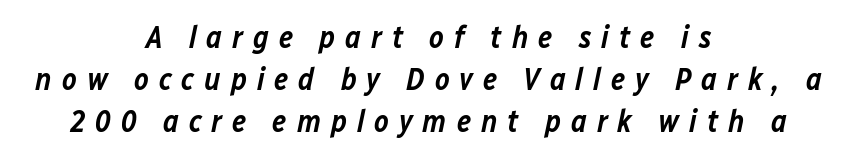
{"italic": "yes", "lean": "right", "slant_degrees": 12, "bold": "semi", "weight": "semibold", "width": "normal", "stroke_contrast": "low", "x_height": "medium", "monospaced": "no", "underline": "no", "align": "center", "line_spacing": "normal", "line_spacing_ratio": 1.35, "letter_spacing": "wide", "letter_spacing_em": 0.32, "glyph_px": 31}
